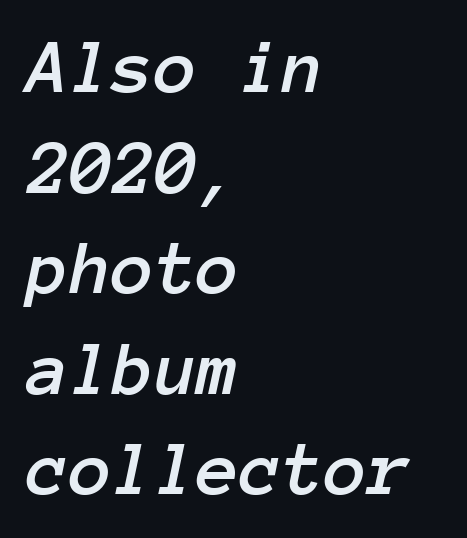
Words float on clear page, feet unadorned. Short note: letters normally spaced. Emphasis-style slanted type is in use. These lines are set flush left with a ragged right edge.
